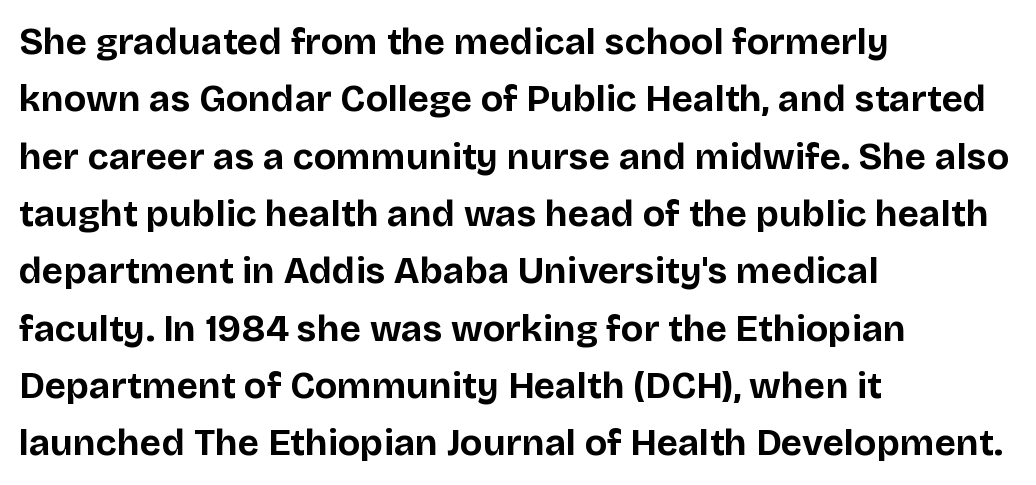
The image shows 37 px bold sans-serif type, upright; set left-aligned, normal line spacing (1.55x), normal letter spacing, not underlined; low stroke contrast and a large x-height.
